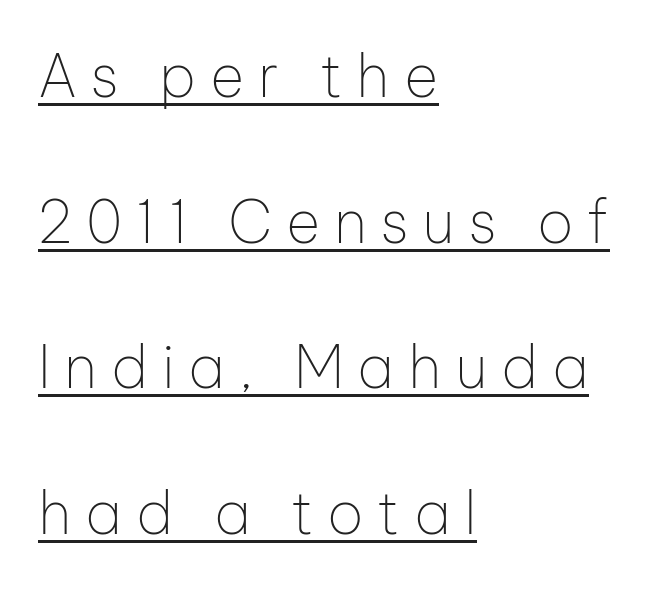
The image shows 59 px thin sans-serif type, upright; set left-aligned, loose line spacing (2.47x), unusually wide letter spacing (+0.23 em), underlined; low stroke contrast and a medium x-height.
